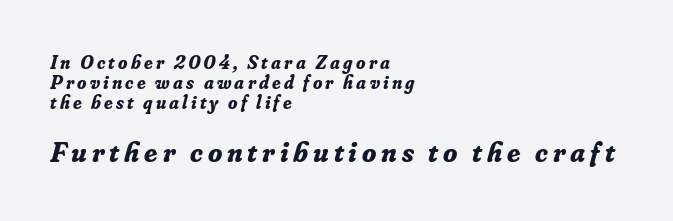
{"serif": "yes", "italic": "yes", "lean": "right", "slant_degrees": 16, "bold": "yes", "weight": "bold", "width": "normal", "stroke_contrast": "low", "x_height": "small", "monospaced": "no", "underline": "no", "align": "left", "line_spacing": "tight", "line_spacing_ratio": 1.05, "larger_block": "second", "size_ratio": 1.53, "glyph_px": 29}
